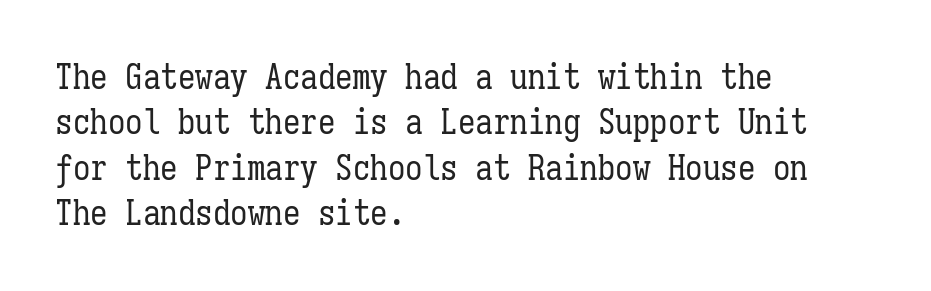
Only glyphs here, with clear space below each row. This sample uses plain, unmodified letter spacing. No extra ink here — the face is not bold. How would I describe the line gaps? Plain and ordinary.
